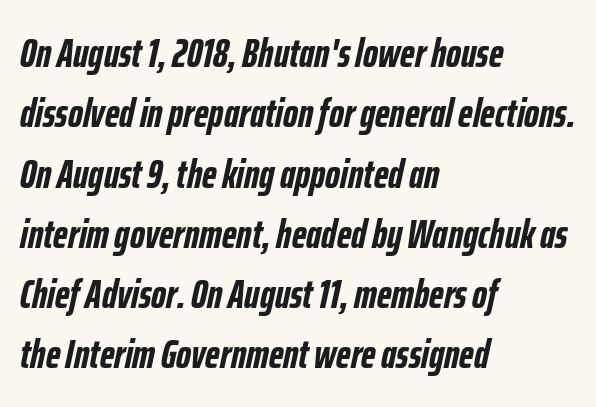
{"italic": "yes", "lean": "right", "slant_degrees": 12, "bold": "yes", "weight": "semibold", "width": "condensed", "stroke_contrast": "low", "x_height": "medium", "monospaced": "no", "underline": "no", "align": "left", "line_spacing": "normal", "line_spacing_ratio": 1.47, "letter_spacing": "normal", "letter_spacing_em": 0.0, "glyph_px": 41}
